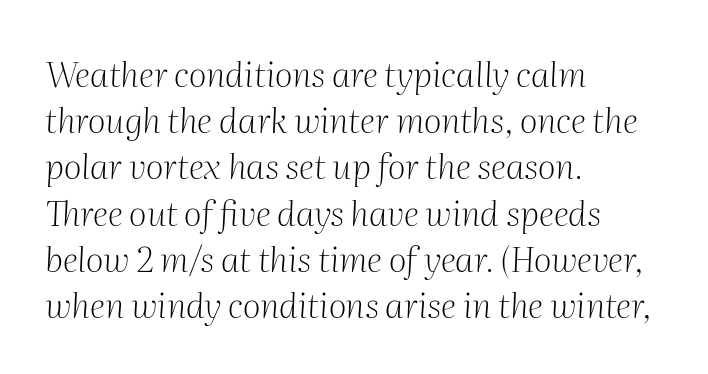
Q: Is the text bold? A: No.
Q: Is the text italic (slanted)? A: Yes, it leans right by about 2 degrees.
Q: Is the typeface a serif or a sans-serif typeface? A: Serif.
Q: Is the text underlined? A: No.
Q: How is the paragraph aligned? A: Left-aligned.
Q: Is the spacing between letters normal or unusually wide? A: Normal.
Q: Is the spacing between lines tight, normal or loose? A: Normal.
Q: Width (condensed, normal, or wide)? A: Normal.
Q: Stroke contrast? A: Medium.
Q: x-height? A: Medium.
Q: Monospaced? A: No.
